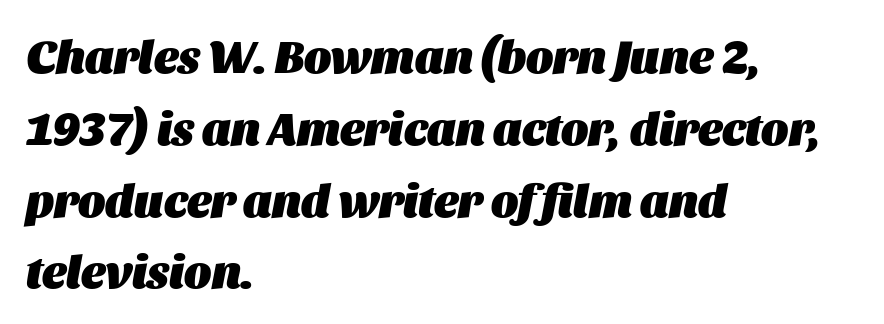
Q: Is the text bold? A: Yes.
Q: Is the text italic (slanted)? A: Yes, it leans right by about 11 degrees.
Q: Is the text underlined? A: No.
Q: How is the paragraph aligned? A: Left-aligned.
Q: Is the spacing between letters normal or unusually wide? A: Normal.
Q: Is the spacing between lines tight, normal or loose? A: Normal.
Q: Width (condensed, normal, or wide)? A: Normal.
Q: Stroke contrast? A: Medium.
Q: x-height? A: Large.
Q: Monospaced? A: No.
